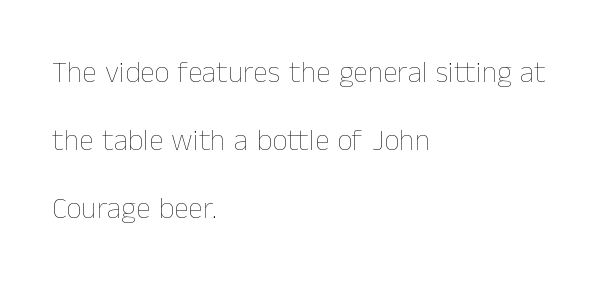
Think of a printed novel: that variable character pitch is what you see here. No italicization has been applied; the sample stays upright. Widely set lines give the paragraph a tall, airy silhouette. Underline: absent. The paragraph shown leans on its left margin.
